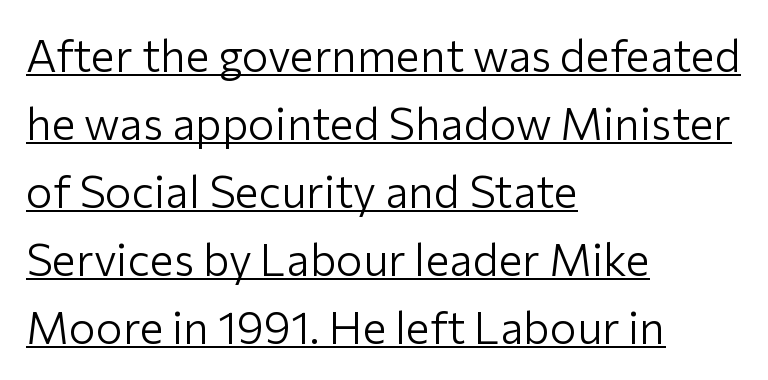
Observe the absence of serifs on each vertical stroke in this sample. The face looks like a standard text weight, possibly lighter. Horizontally, the lines are justified to the leading edge only. The face used here is proportionally spaced, like ordinary book or web type.
